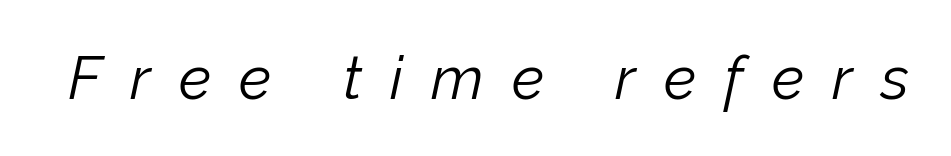
{"italic": "yes", "lean": "right", "slant_degrees": 12, "bold": "no", "weight": "light", "width": "normal", "stroke_contrast": "low", "x_height": "medium", "monospaced": "no", "underline": "no", "letter_spacing": "wide", "letter_spacing_em": 0.47, "glyph_px": 60}
